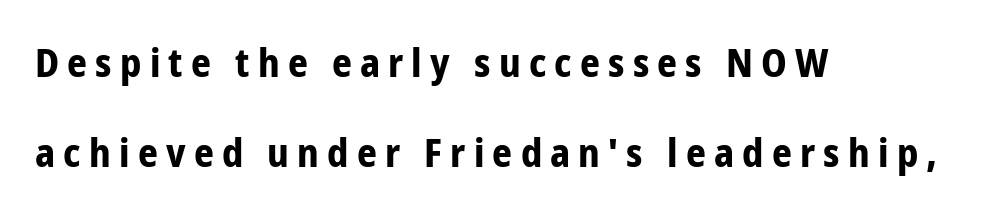
The image shows 39 px bold, condensed sans-serif type, upright; set left-aligned, loose line spacing (2.32x), unusually wide letter spacing (+0.21 em), not underlined; low stroke contrast and a medium x-height.
